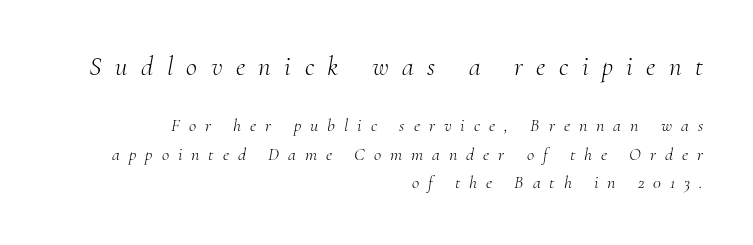
{"italic": "yes", "lean": "right", "slant_degrees": 10, "bold": "no", "underline": "no", "align": "right", "line_spacing": "normal", "line_spacing_ratio": 1.58, "letter_spacing": "wide", "letter_spacing_em": 0.5, "larger_block": "first", "size_ratio": 1.5, "glyph_px": 27}
